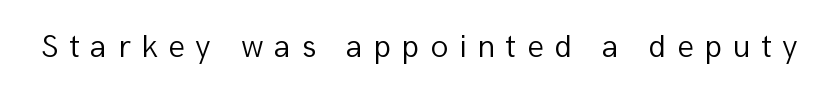
The image shows 33 px light sans-serif type, upright; set unusually wide letter spacing (+0.32 em), not underlined; low stroke contrast and a medium x-height.
